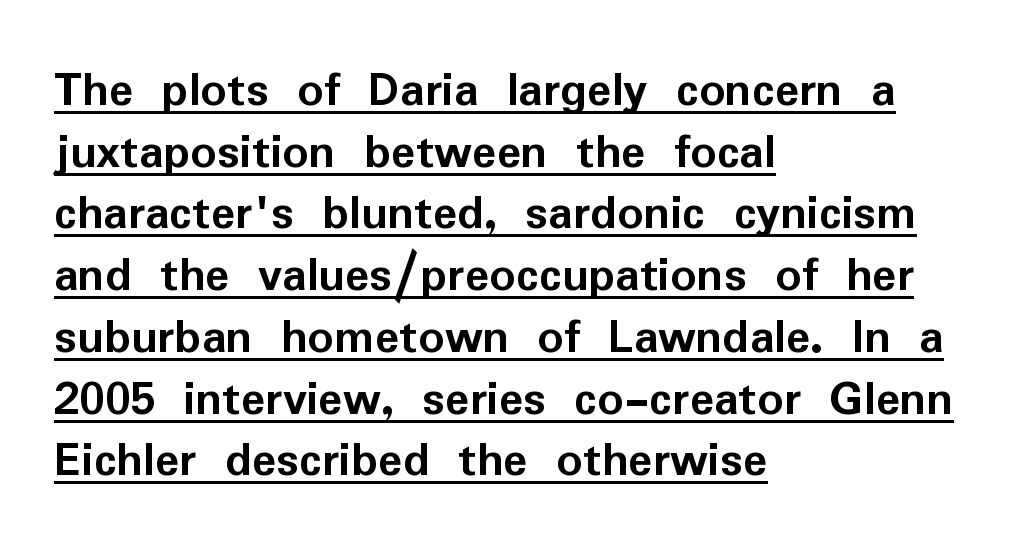
Q: Is the text bold? A: Yes.
Q: Is the text italic (slanted)? A: No, it is upright.
Q: Is the typeface a serif or a sans-serif typeface? A: Sans-serif.
Q: Is the text underlined? A: Yes.
Q: How is the paragraph aligned? A: Left-aligned.
Q: Is the spacing between letters normal or unusually wide? A: Normal.
Q: Width (condensed, normal, or wide)? A: Normal.
Q: Stroke contrast? A: Low.
Q: x-height? A: Medium.
Q: Monospaced? A: No.
